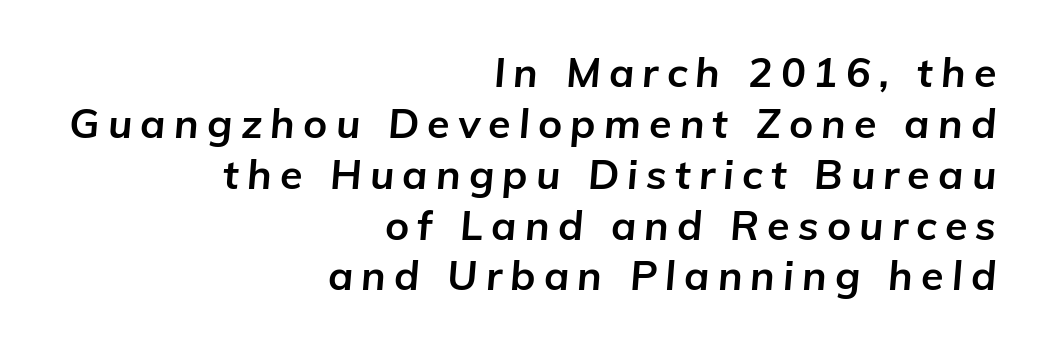
The lines in this sample share a right terminus and differ only in where they begin. You can tell it's italic because the verticals aren't actually vertical. As a designer I'd log this as weight 700, bold. Plain, unruled lines of type. Character widths vary here, with narrow letters taking less room than wide ones. Tracking value appears strongly positive — letters spread wide.
